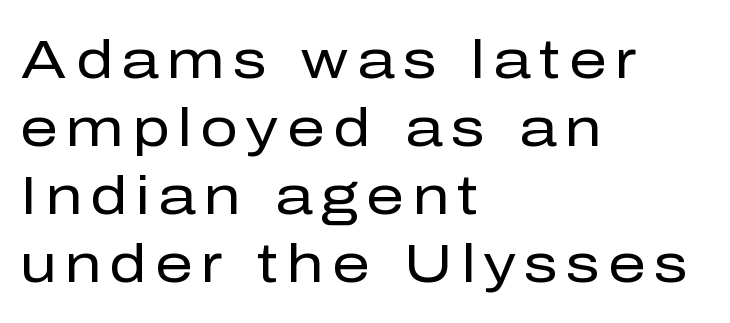
Q: Is the text bold? A: No.
Q: Is the text italic (slanted)? A: No, it is upright.
Q: Is the typeface a serif or a sans-serif typeface? A: Sans-serif.
Q: Is the text underlined? A: No.
Q: How is the paragraph aligned? A: Left-aligned.
Q: Is the spacing between lines tight, normal or loose? A: Normal.
Q: Width (condensed, normal, or wide)? A: Normal.
Q: Stroke contrast? A: Low.
Q: x-height? A: Medium.
Q: Monospaced? A: No.
